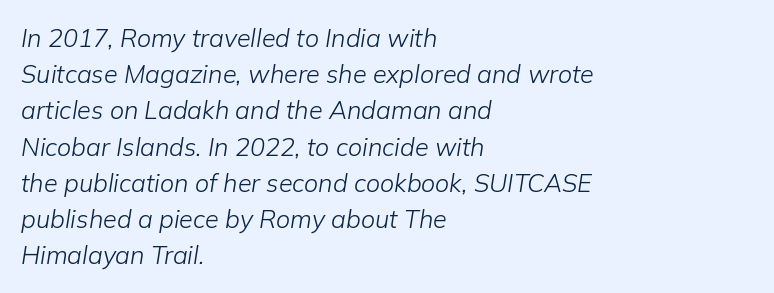
Q: Is the text bold? A: No.
Q: Is the text italic (slanted)? A: Yes, it leans right by about 9 degrees.
Q: Is the text underlined? A: No.
Q: How is the paragraph aligned? A: Left-aligned.
Q: Is the spacing between letters normal or unusually wide? A: Normal.
Q: Is the spacing between lines tight, normal or loose? A: Normal.
